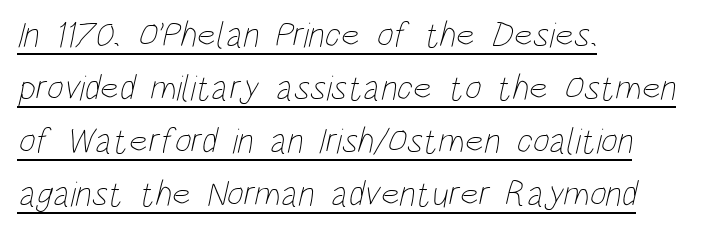
{"bold": "no", "weight": "thin", "width": "condensed", "stroke_contrast": "low", "x_height": "large", "monospaced": "no", "underline": "yes", "align": "left", "line_spacing": "normal", "line_spacing_ratio": 1.47, "letter_spacing": "normal", "letter_spacing_em": 0.0, "glyph_px": 36}
